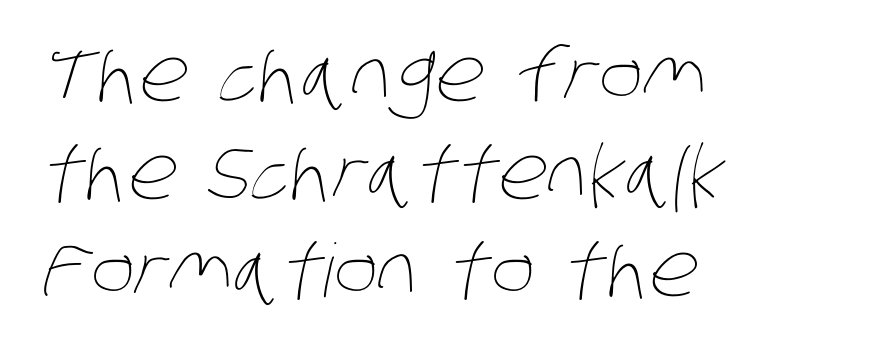
{"bold": "no", "weight": "thin", "width": "condensed", "stroke_contrast": "low", "x_height": "large", "monospaced": "no", "underline": "no", "align": "left", "line_spacing": "normal", "line_spacing_ratio": 1.32, "letter_spacing": "normal", "letter_spacing_em": 0.0, "glyph_px": 74}
